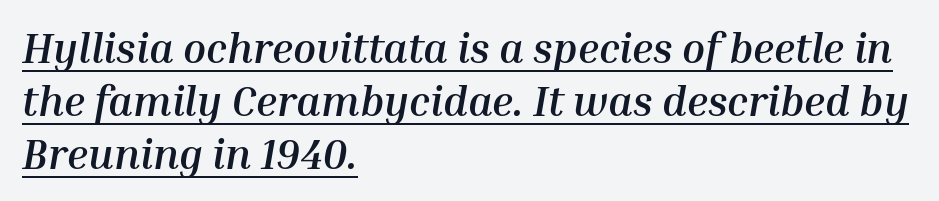
The image shows 42 px semibold type, italic (leaning right); set left-aligned, normal line spacing (1.26x), normal letter spacing, underlined; medium stroke contrast and a medium x-height.
